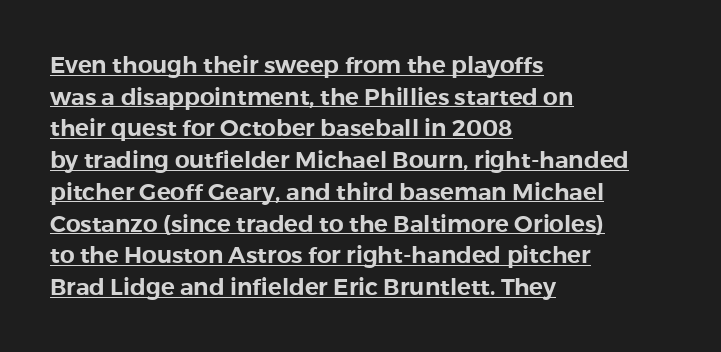
Q: Is the text italic (slanted)? A: No, it is upright.
Q: Is the text underlined? A: Yes.
Q: How is the paragraph aligned? A: Left-aligned.
Q: Is the spacing between letters normal or unusually wide? A: Normal.
Q: Is the spacing between lines tight, normal or loose? A: Normal.
